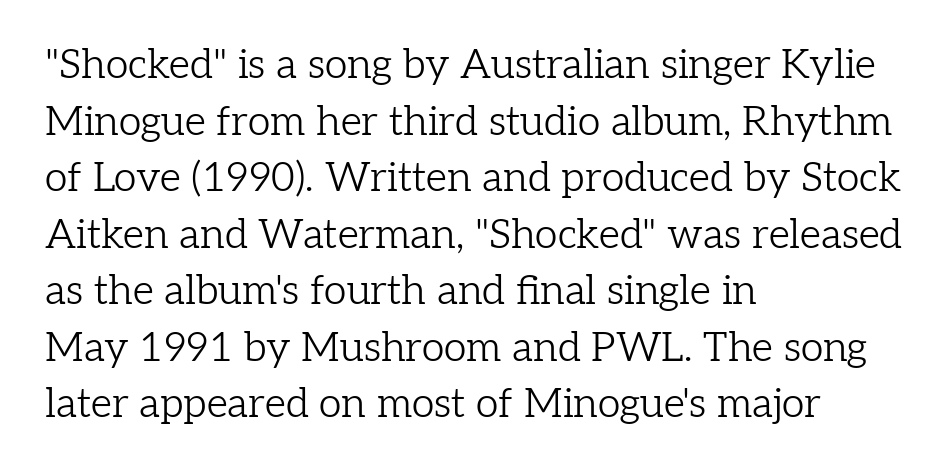
{"serif": "yes", "italic": "no", "bold": "no", "weight": "light", "width": "normal", "stroke_contrast": "low", "x_height": "medium", "monospaced": "no", "underline": "no", "align": "left", "line_spacing": "normal", "line_spacing_ratio": 1.38, "letter_spacing": "normal", "letter_spacing_em": 0.0, "glyph_px": 41}
